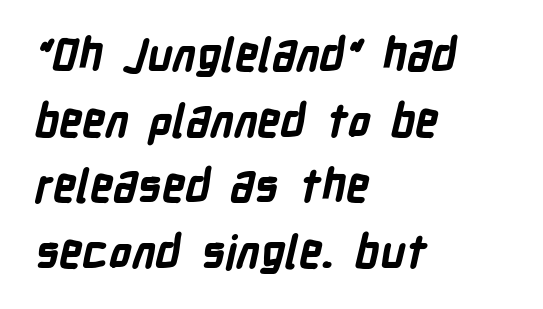
{"serif": "no", "bold": "yes", "weight": "bold", "width": "condensed", "stroke_contrast": "low", "x_height": "medium", "monospaced": "no", "underline": "no", "align": "left", "line_spacing": "normal", "line_spacing_ratio": 1.46, "letter_spacing": "normal", "letter_spacing_em": 0.0, "glyph_px": 45}
